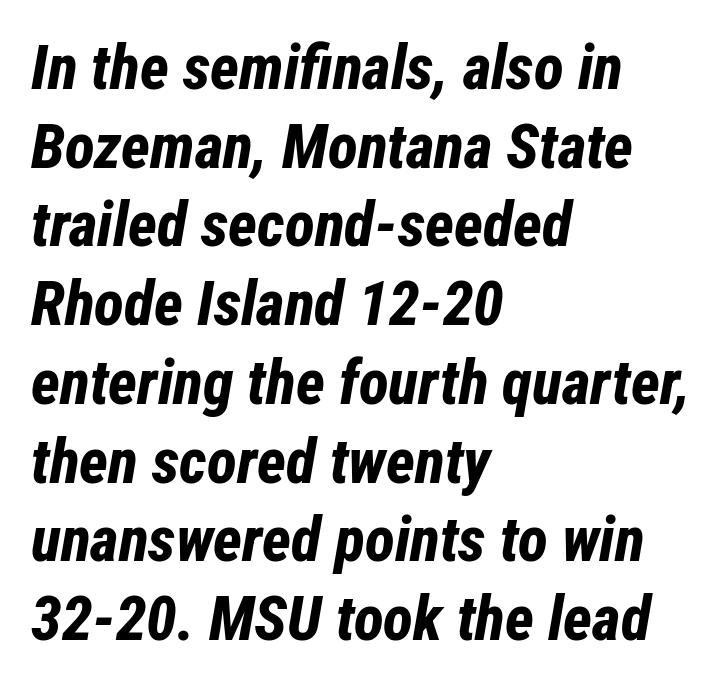
The image shows 62 px bold, condensed type, italic (leaning right); set left-aligned, normal line spacing (1.27x), normal letter spacing, not underlined; low stroke contrast and a medium x-height.
